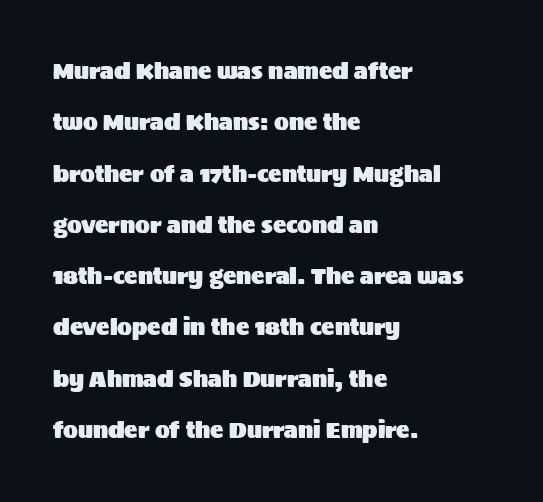
The image shows 22 px text type, upright; set left-aligned, loose line spacing (2.33x), normal letter spacing, not underlined.
